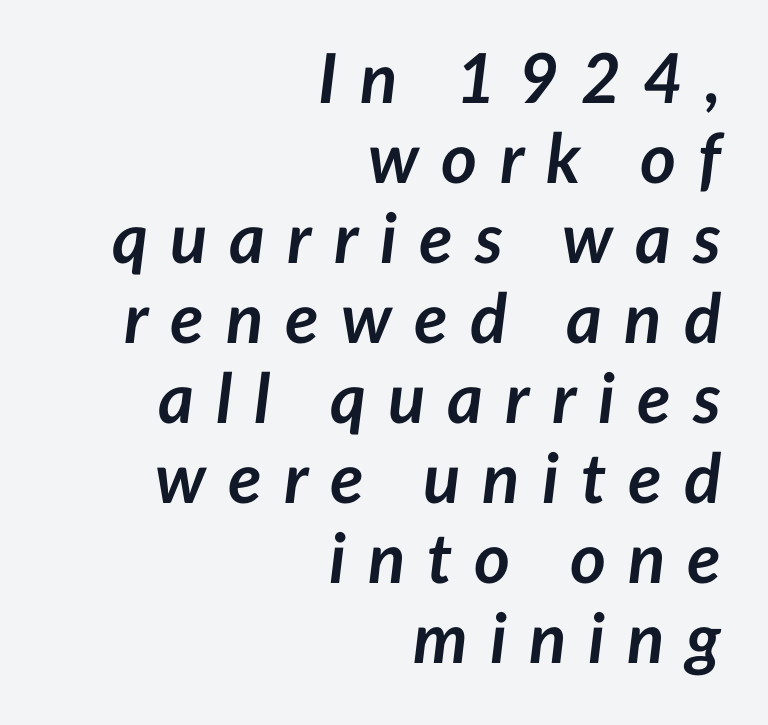
Bold? Absolutely — the strokes are thick and heavy. When letters slant like this, we call the style italic. This rendering widens character spacing well past its baseline value. These lines are rendered in a variable-pitch font.
